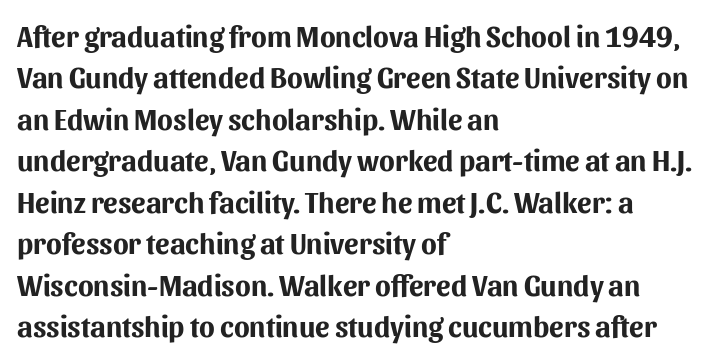
{"serif": "no", "italic": "no", "bold": "yes", "weight": "bold", "width": "normal", "stroke_contrast": "medium", "x_height": "medium", "monospaced": "no", "underline": "no", "align": "left", "line_spacing": "normal", "line_spacing_ratio": 1.43, "letter_spacing": "normal", "letter_spacing_em": 0.0, "glyph_px": 29}
